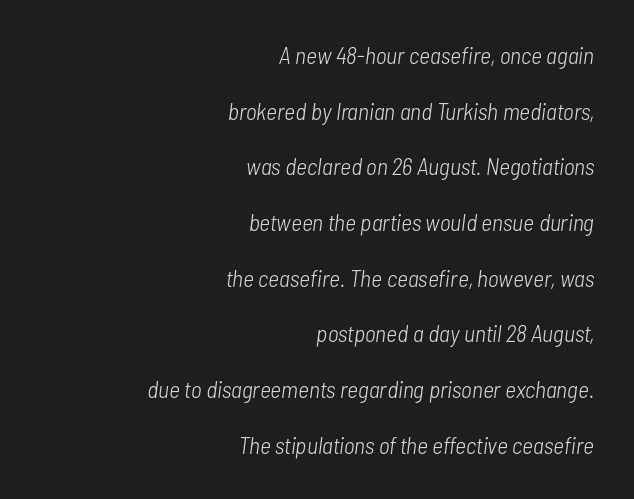
The horizontal fit of the characters is conventional and even. All the whitespace from short lines collects on the left. The space directly below the letters is spotless. The cut favours lightness, reaching ordinary text weight at its darkest.
